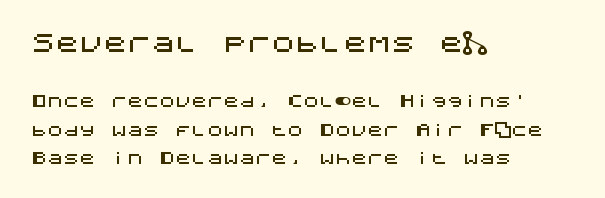
The image shows 24 px text type, upright; set left-aligned, line spacing 1.79x, normal letter spacing, not underlined; the first (top) block is 1.5x larger.
